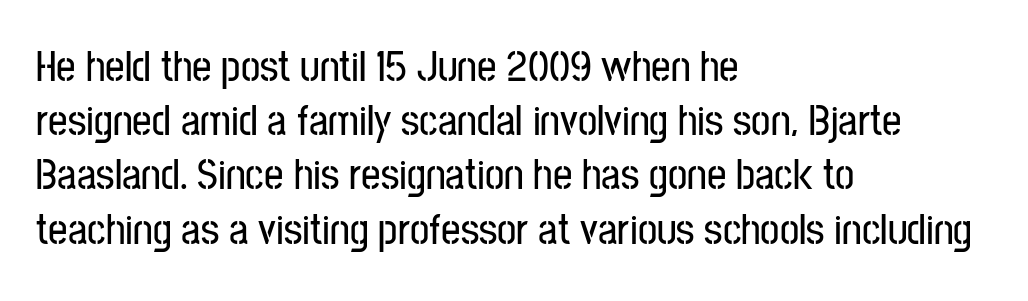
{"serif": "no", "italic": "no", "width": "condensed", "stroke_contrast": "low", "x_height": "medium", "monospaced": "no", "underline": "no", "align": "left", "line_spacing": "normal", "line_spacing_ratio": 1.26, "letter_spacing": "normal", "letter_spacing_em": 0.0, "glyph_px": 43}
